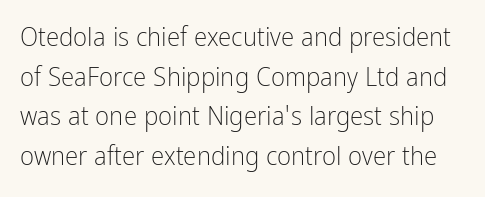
Check the space under the baseline: it is left empty. Tracking value appears to be zero — textbook default spacing. Vertical spacing — default. Weight: not bold — regular or lighter.
